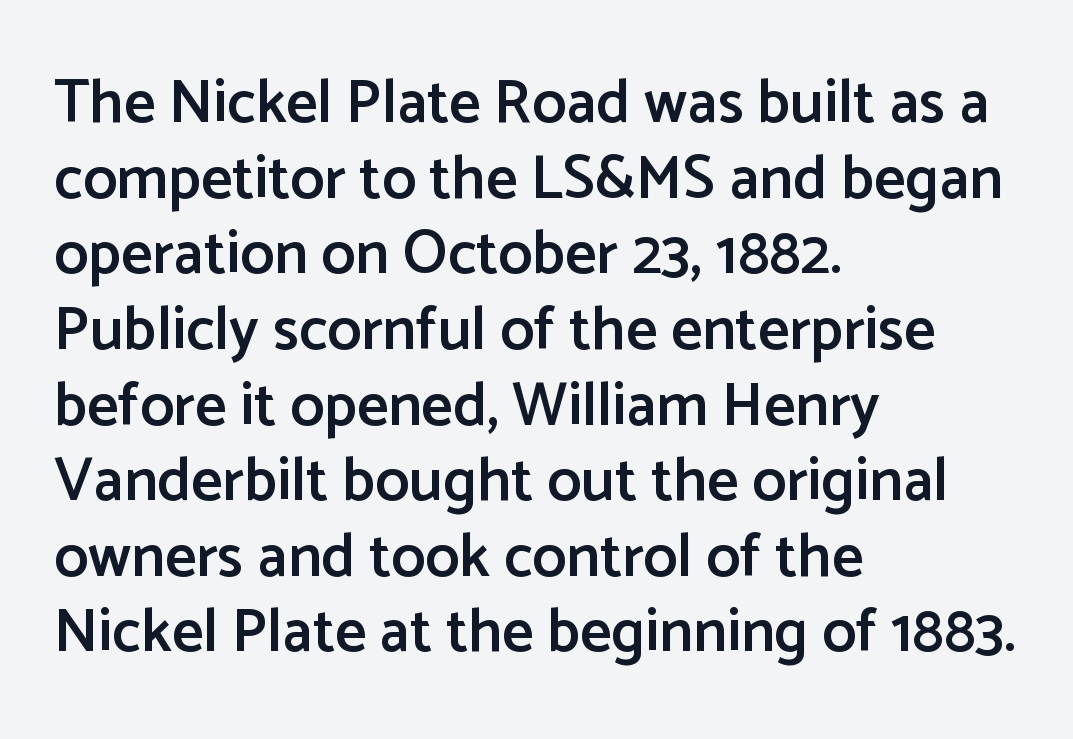
{"serif": "no", "italic": "no", "bold": "semi", "weight": "semibold", "width": "normal", "stroke_contrast": "low", "x_height": "medium", "monospaced": "no", "underline": "no", "align": "left", "line_spacing_ratio": 1.24, "letter_spacing": "normal", "letter_spacing_em": 0.0, "glyph_px": 61}
